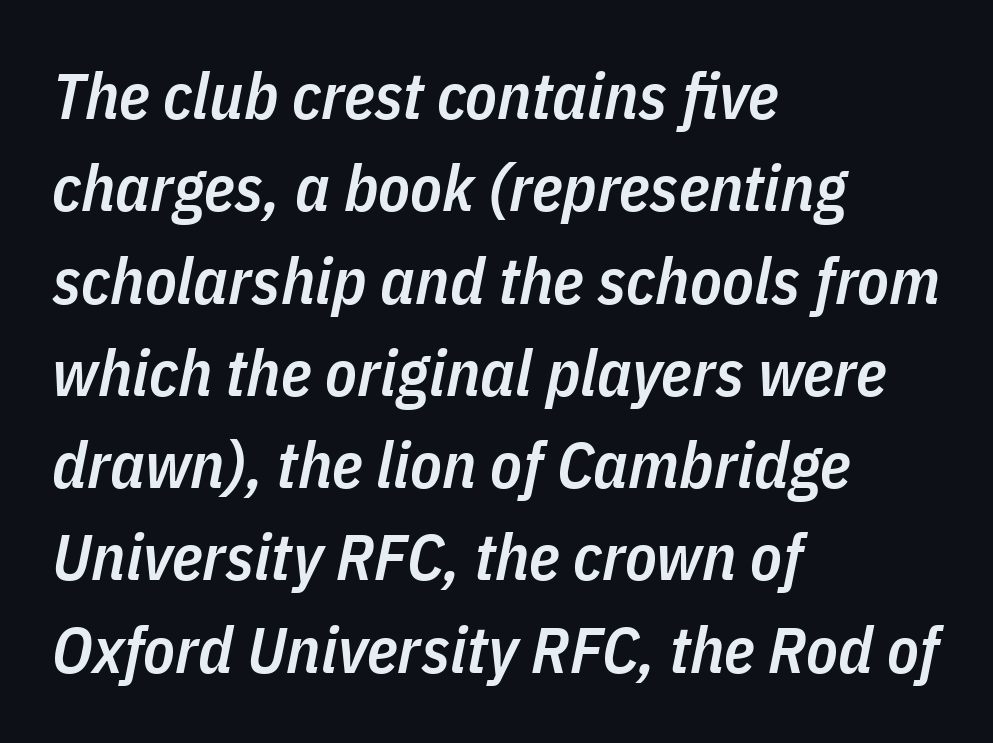
Q: Is the text bold? A: Semi-bold.
Q: Is the text italic (slanted)? A: Yes, it leans right by about 11 degrees.
Q: Is the text underlined? A: No.
Q: How is the paragraph aligned? A: Left-aligned.
Q: Is the spacing between letters normal or unusually wide? A: Normal.
Q: Is the spacing between lines tight, normal or loose? A: Normal.
Q: Width (condensed, normal, or wide)? A: Condensed.
Q: Stroke contrast? A: Low.
Q: x-height? A: Medium.
Q: Monospaced? A: No.
